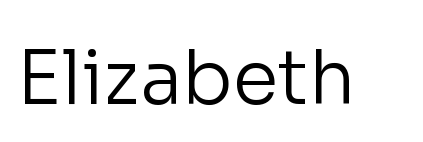
You can tell it's not italic because the verticals are truly vertical. Caption: standard tracking, unaltered. Type style note: lacks serifs. Beneath every word, the page is bare. Vertical stems look standard width or narrower in stroke. Think of a printed novel: that variable character pitch is what you see here.
